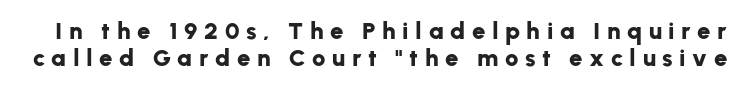
Does the lettering tilt? It doesn't — this is upright. The strip under each line holds only bare page. Glyph-to-glyph distance is far greater than everyday printed text. Regarding leading, the lines here are crowded together.
